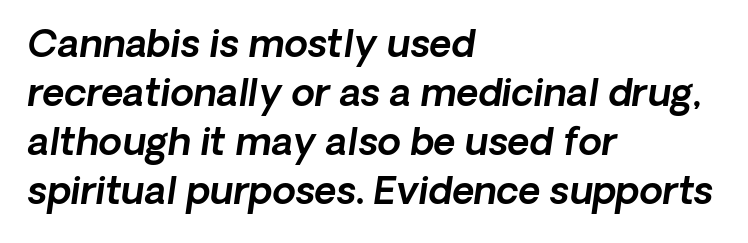
Q: Is the text italic (slanted)? A: Yes, it leans right by about 8 degrees.
Q: Is the text underlined? A: No.
Q: How is the paragraph aligned? A: Left-aligned.
Q: Is the spacing between letters normal or unusually wide? A: Normal.
Q: Is the spacing between lines tight, normal or loose? A: Normal.
Q: Width (condensed, normal, or wide)? A: Normal.
Q: x-height? A: Medium.
Q: Monospaced? A: No.
